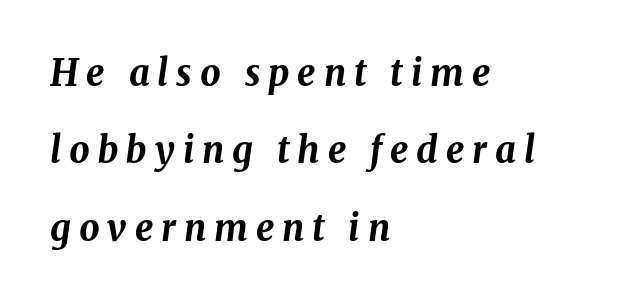
The image shows 36 px bold type, italic (leaning right); set left-aligned, loose line spacing (2.15x), unusually wide letter spacing (+0.22 em), not underlined; medium stroke contrast and a medium x-height.
